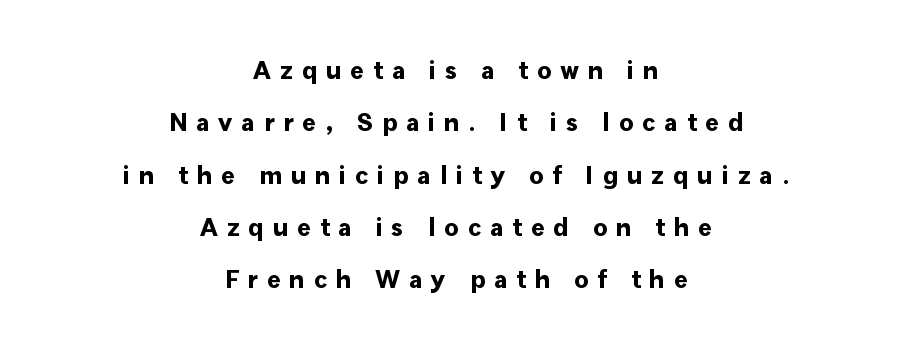
The type sits square on the baseline with zero lean. Bold? Absolutely — the strokes are thick and heavy. Letter spacing: wide. Lines of text with bare space underneath. This rendering uses center alignment, leaving both contours irregular but symmetric.
